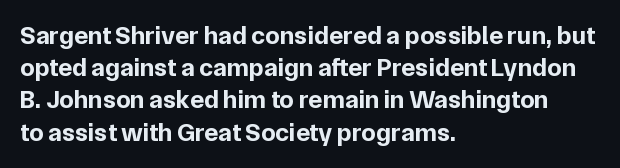
{"italic": "no", "bold": "yes", "underline": "no", "align": "left", "line_spacing_ratio": 1.24, "letter_spacing": "normal", "letter_spacing_em": 0.0, "glyph_px": 26}
